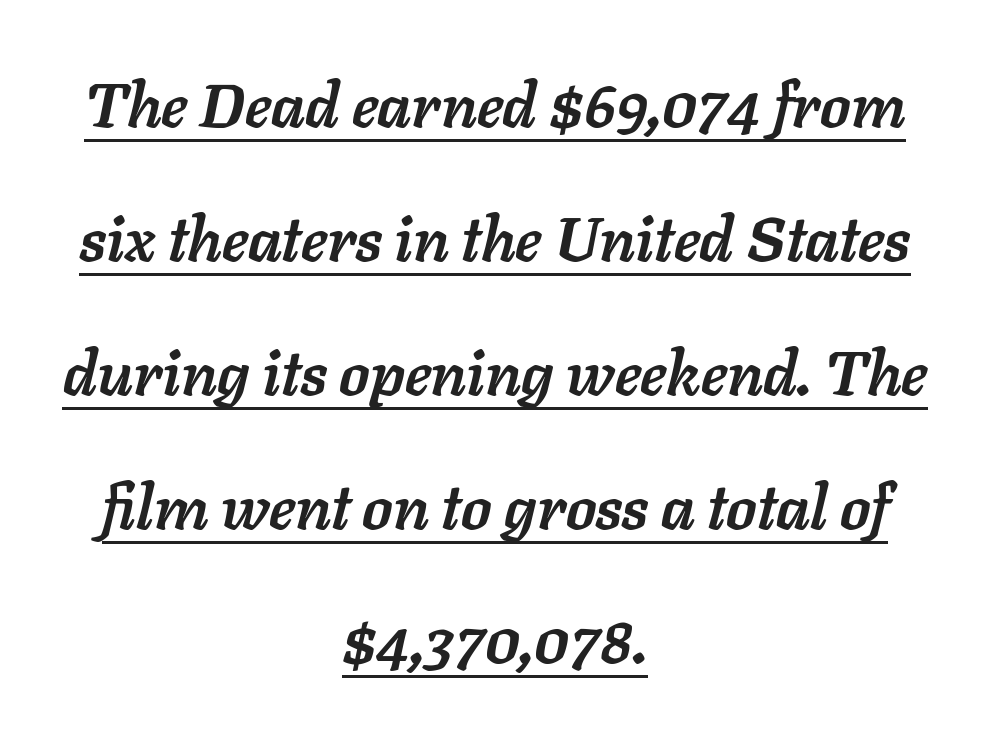
The image shows 62 px semibold type, italic (leaning right); set centered, loose line spacing (2.16x), normal letter spacing, underlined; low stroke contrast and a medium x-height.
